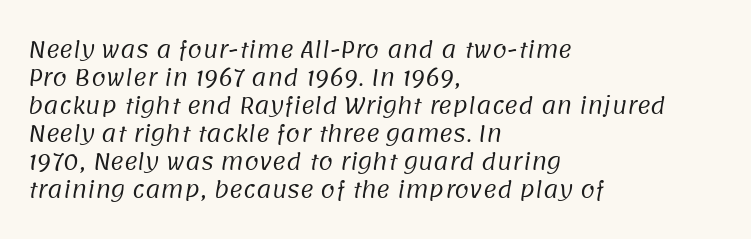
Q: Is the text bold? A: No.
Q: Is the text underlined? A: No.
Q: How is the paragraph aligned? A: Left-aligned.
Q: Is the spacing between letters normal or unusually wide? A: Normal.
Q: Is the spacing between lines tight, normal or loose? A: Normal.
